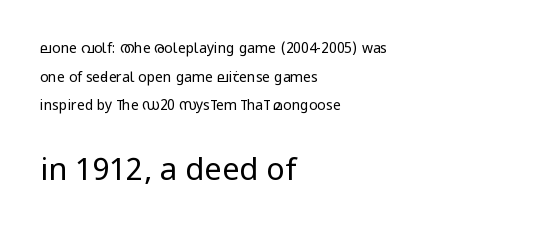
Q: Is the text bold? A: No.
Q: Is the text italic (slanted)? A: No, it is upright.
Q: Is the typeface a serif or a sans-serif typeface? A: Sans-serif.
Q: Is the text underlined? A: No.
Q: How is the paragraph aligned? A: Left-aligned.
Q: Is the spacing between letters normal or unusually wide? A: Normal.
Q: Is the spacing between lines tight, normal or loose? A: Loose.
Q: Which block of text is set in a larger size, the first (top) or the second (bottom)? A: The second (bottom) one.
Q: Width (condensed, normal, or wide)? A: Condensed.
Q: Stroke contrast? A: Low.
Q: x-height? A: Large.
Q: Monospaced? A: No.
